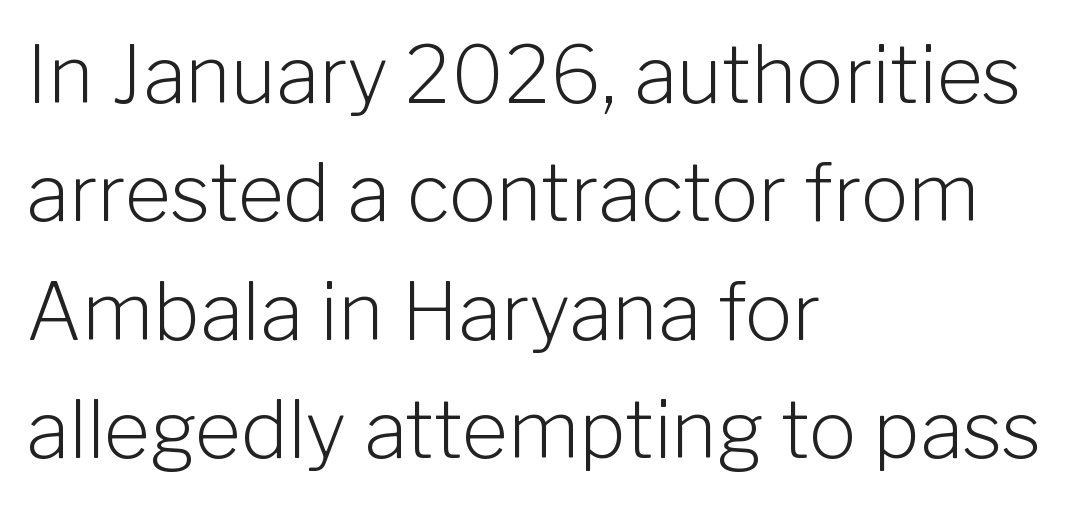
The image shows 79 px light sans-serif type, upright; set left-aligned, normal line spacing (1.5x), normal letter spacing, not underlined; low stroke contrast and a medium x-height.
